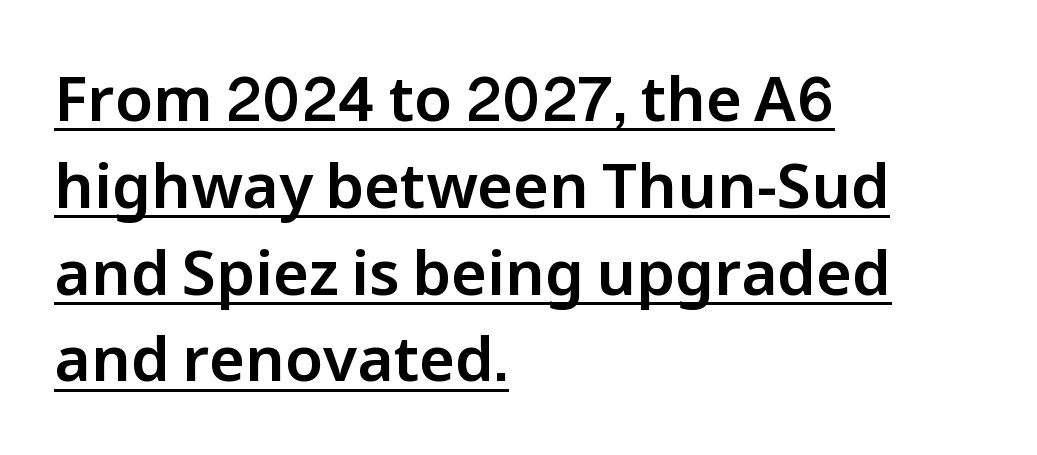
Quick note: underline on. Normally led — the rows are evenly, conventionally spaced. A typesetter would call this proportional, since set widths differ per character. Students, note that the glyphs here touch the page at normal intervals. The glyphs in this specimen are sans serif. These lines were composed using upright roman letters.
